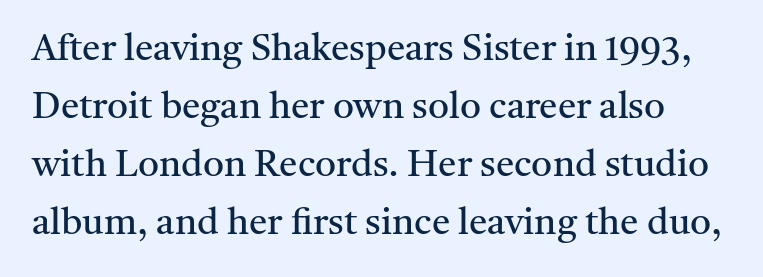
{"serif": "yes", "italic": "no", "bold": "no", "weight": "regular", "width": "normal", "stroke_contrast": "medium", "x_height": "medium", "monospaced": "no", "underline": "no", "line_spacing": "normal", "line_spacing_ratio": 1.57, "letter_spacing": "normal", "letter_spacing_em": 0.0, "glyph_px": 37}
